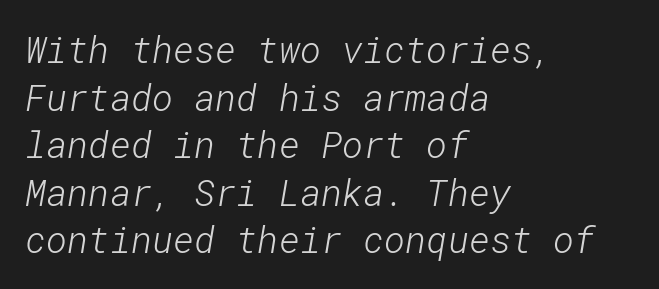
Q: Is the text bold? A: No.
Q: Is the typeface a serif or a sans-serif typeface? A: Sans-serif.
Q: Is the text underlined? A: No.
Q: How is the paragraph aligned? A: Left-aligned.
Q: Is the spacing between letters normal or unusually wide? A: Normal.
Q: Is the spacing between lines tight, normal or loose? A: Normal.
Q: Width (condensed, normal, or wide)? A: Normal.
Q: Stroke contrast? A: Low.
Q: x-height? A: Medium.
